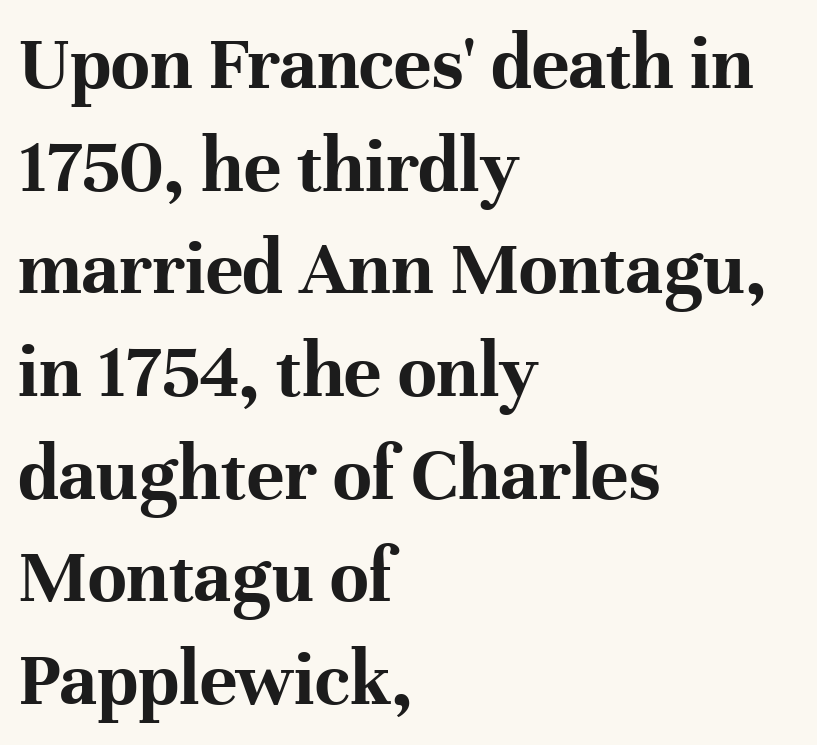
Q: Is the text bold? A: Yes.
Q: Is the text italic (slanted)? A: No, it is upright.
Q: Is the typeface a serif or a sans-serif typeface? A: Serif.
Q: Is the text underlined? A: No.
Q: How is the paragraph aligned? A: Left-aligned.
Q: Is the spacing between letters normal or unusually wide? A: Normal.
Q: Is the spacing between lines tight, normal or loose? A: Normal.
Q: Width (condensed, normal, or wide)? A: Normal.
Q: Stroke contrast? A: High.
Q: x-height? A: Medium.
Q: Monospaced? A: No.
